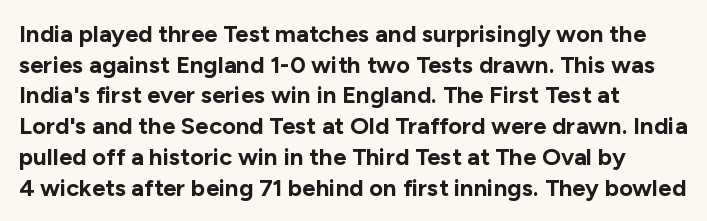
Q: Is the text bold? A: Yes.
Q: Is the text italic (slanted)? A: No, it is upright.
Q: Is the text underlined? A: No.
Q: How is the paragraph aligned? A: Left-aligned.
Q: Is the spacing between letters normal or unusually wide? A: Normal.
Q: Is the spacing between lines tight, normal or loose? A: Normal.
